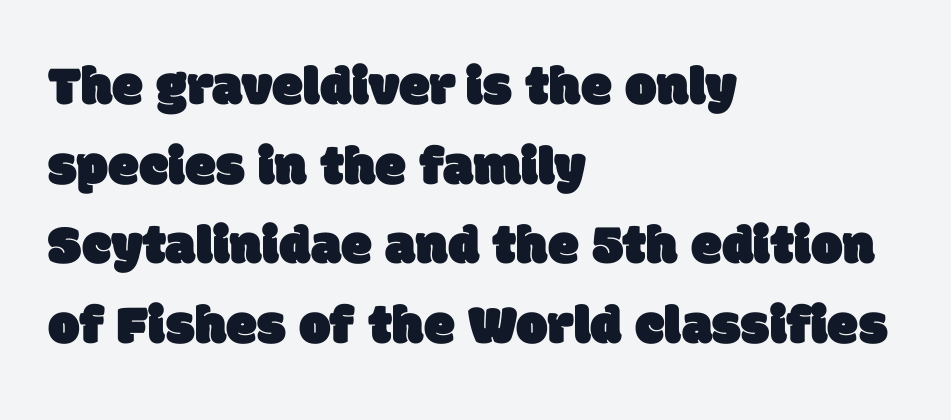
{"serif": "no", "width": "normal", "stroke_contrast": "low", "x_height": "large", "monospaced": "no", "underline": "no", "align": "left", "line_spacing": "normal", "line_spacing_ratio": 1.42, "letter_spacing": "normal", "letter_spacing_em": 0.0, "glyph_px": 56}
